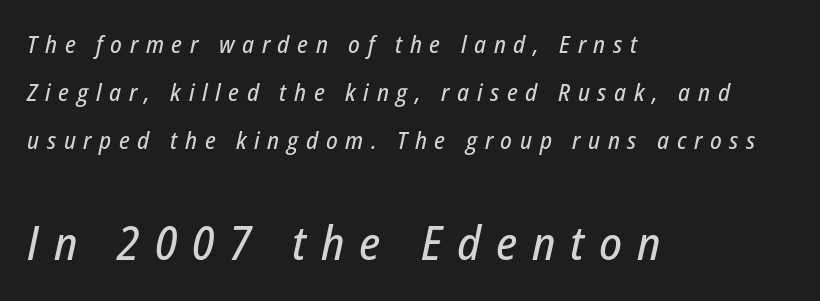
The image shows 47 px condensed type, italic (leaning right); set left-aligned, loose line spacing (2.0x), unusually wide letter spacing (+0.32 em), not underlined; the second (bottom) block is 1.96x larger; low stroke contrast and a medium x-height.
